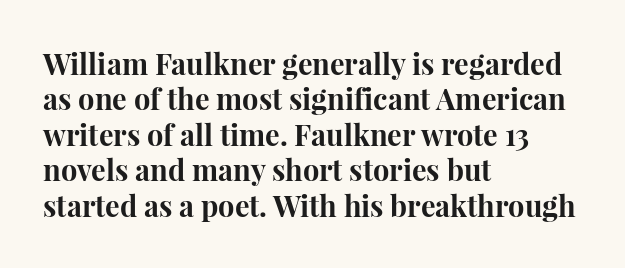
The image shows 29 px bold serif type, upright; set left-aligned, line spacing 1.22x, normal letter spacing, not underlined; high stroke contrast and a medium x-height.
